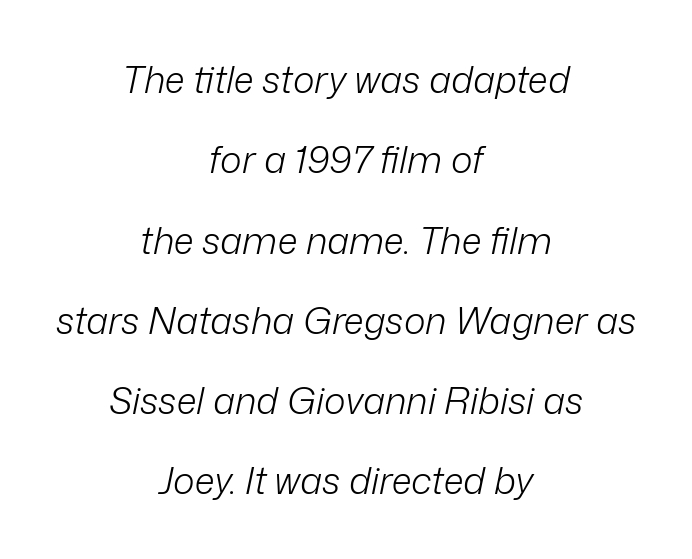
Q: Is the text bold? A: No.
Q: Is the text italic (slanted)? A: Yes, it leans right by about 12 degrees.
Q: Is the text underlined? A: No.
Q: How is the paragraph aligned? A: Centered.
Q: Is the spacing between letters normal or unusually wide? A: Normal.
Q: Is the spacing between lines tight, normal or loose? A: Loose.
Q: Width (condensed, normal, or wide)? A: Normal.
Q: Stroke contrast? A: Low.
Q: x-height? A: Medium.
Q: Monospaced? A: No.
